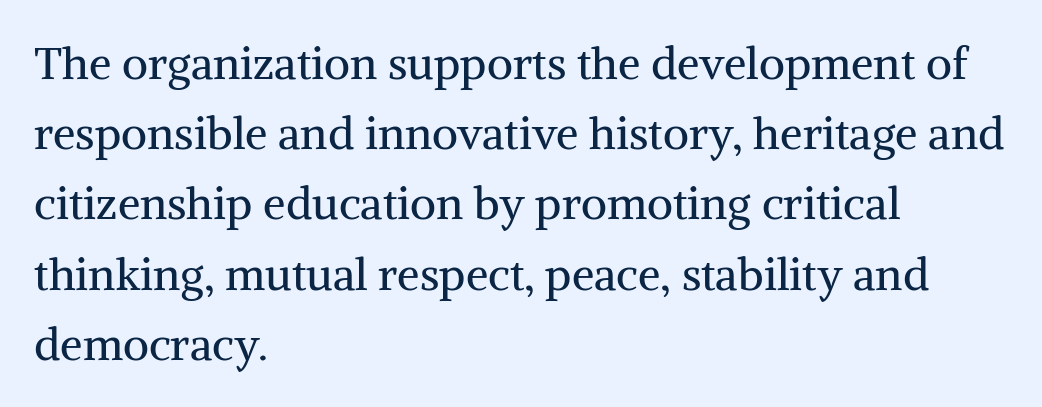
{"serif": "yes", "italic": "no", "bold": "no", "weight": "regular", "width": "normal", "stroke_contrast": "medium", "x_height": "medium", "monospaced": "no", "underline": "no", "align": "left", "line_spacing": "normal", "line_spacing_ratio": 1.56, "letter_spacing": "normal", "letter_spacing_em": 0.0, "glyph_px": 45}
